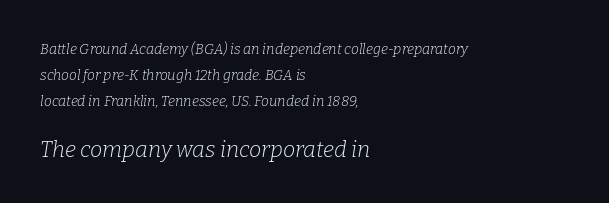
{"italic": "yes", "lean": "right", "slant_degrees": 9, "bold": "no", "underline": "no", "align": "left", "line_spacing_ratio": 1.86, "letter_spacing": "normal", "letter_spacing_em": 0.0, "larger_block": "second", "size_ratio": 1.57, "glyph_px": 22}
